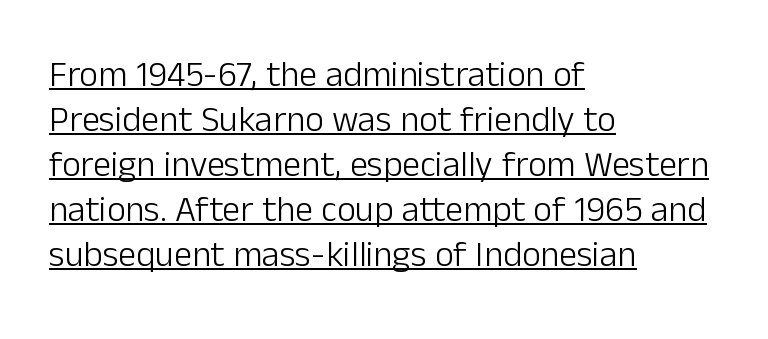
The image shows 36 px light sans-serif type, upright; set left-aligned, normal line spacing (1.25x), normal letter spacing, underlined; low stroke contrast and a medium x-height.
